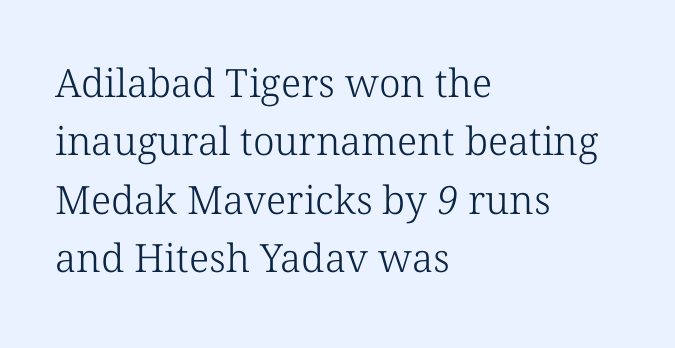
The rendering uses a moderate line-height, typical for paragraphs. Think standard paragraph weight, or any step lighter than that. Tracking here is standard; glyphs follow each other at the usual distance. The typeface chosen for these lines features serifs. Reading down the block, your eye returns to a fixed left position each line. Each letter keeps its own natural width here, so spacing adapts to shape.
